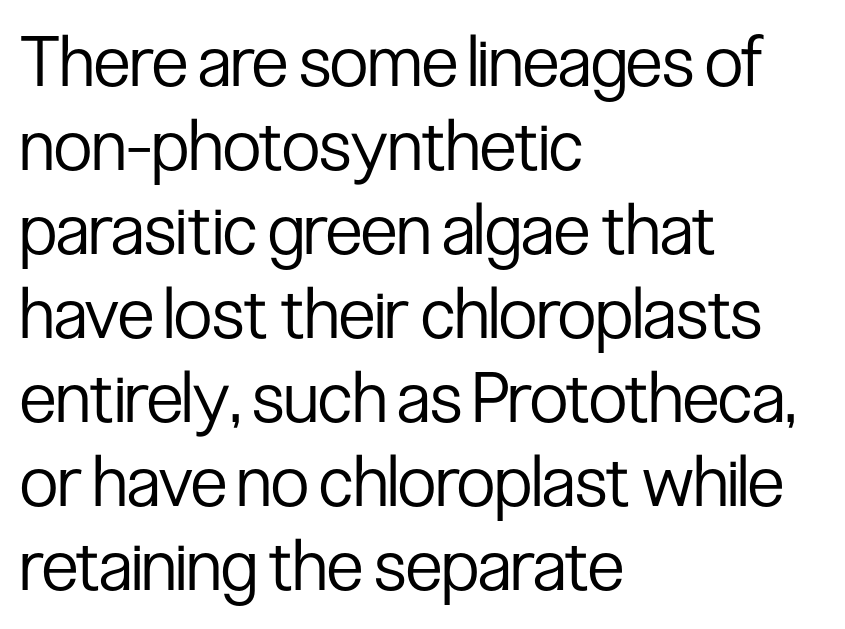
The image shows 70 px regular-weight, condensed sans-serif type, upright; set left-aligned, line spacing 1.2x, normal letter spacing, not underlined; low stroke contrast and a medium x-height.
